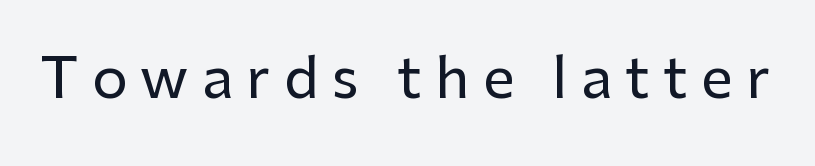
{"serif": "no", "italic": "no", "width": "normal", "stroke_contrast": "low", "x_height": "medium", "monospaced": "no", "underline": "no", "letter_spacing": "wide", "letter_spacing_em": 0.24, "glyph_px": 56}
